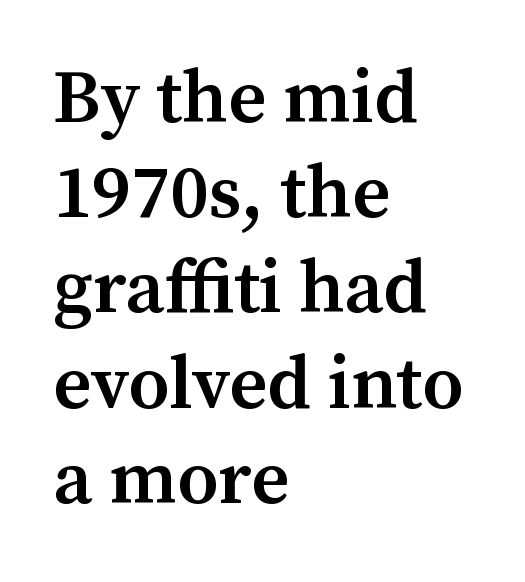
The image shows 75 px semibold serif type, upright; set left-aligned, normal line spacing (1.27x), normal letter spacing, not underlined; medium stroke contrast and a medium x-height.
